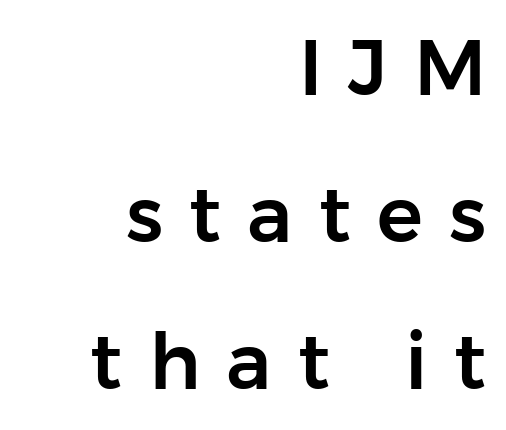
{"serif": "no", "italic": "no", "width": "normal", "stroke_contrast": "low", "x_height": "medium", "monospaced": "no", "underline": "no", "align": "right", "line_spacing": "loose", "line_spacing_ratio": 1.91, "letter_spacing": "wide", "letter_spacing_em": 0.34, "glyph_px": 77}
